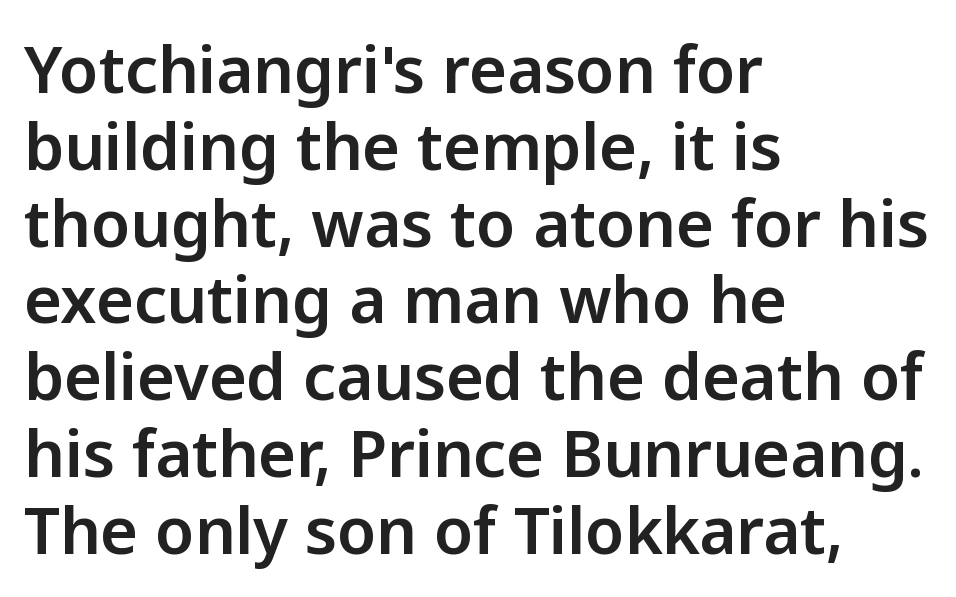
Q: Is the text italic (slanted)? A: No, it is upright.
Q: Is the typeface a serif or a sans-serif typeface? A: Sans-serif.
Q: Is the text underlined? A: No.
Q: How is the paragraph aligned? A: Left-aligned.
Q: Is the spacing between letters normal or unusually wide? A: Normal.
Q: Width (condensed, normal, or wide)? A: Normal.
Q: Stroke contrast? A: Low.
Q: x-height? A: Medium.
Q: Monospaced? A: No.
